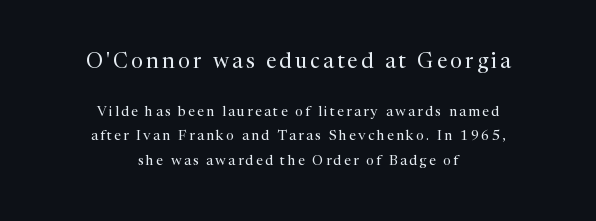
Q: Is the text bold? A: No.
Q: Is the text italic (slanted)? A: No, it is upright.
Q: Is the text underlined? A: No.
Q: How is the paragraph aligned? A: Centered.
Q: Which block of text is set in a larger size, the first (top) or the second (bottom)? A: The first (top) one.
